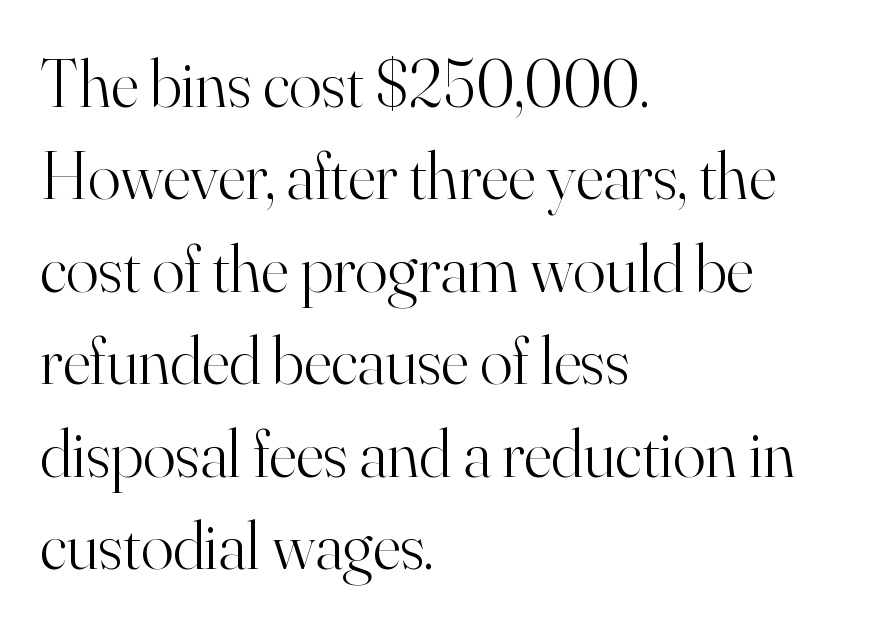
Ordinary non-slanted type is in use. Yep, those are serifs on the letters. Bold? No — there's no thickening of the strokes. Reading down the block, your eye returns to a fixed left position each line. These lines are rendered in a variable-pitch font.
